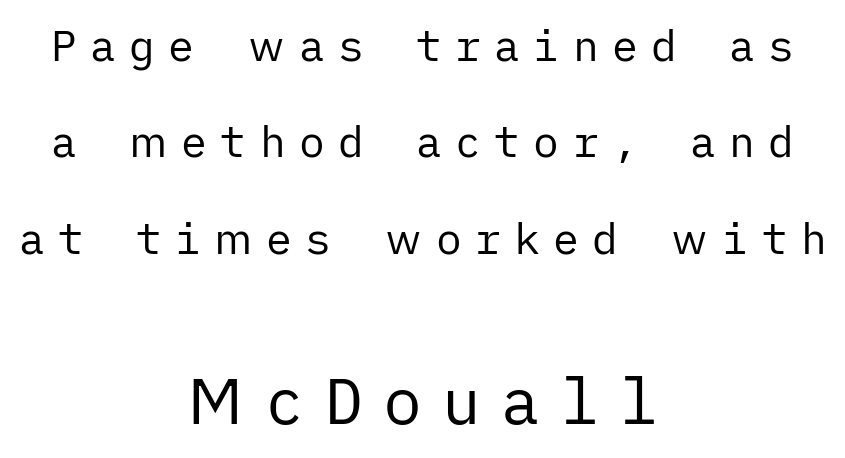
The image shows 65 px regular-weight sans-serif type, upright; set centered, loose line spacing (2.24x), unusually wide letter spacing (+0.31 em), not underlined; the second (bottom) block is 1.51x larger; low stroke contrast and a medium x-height.
